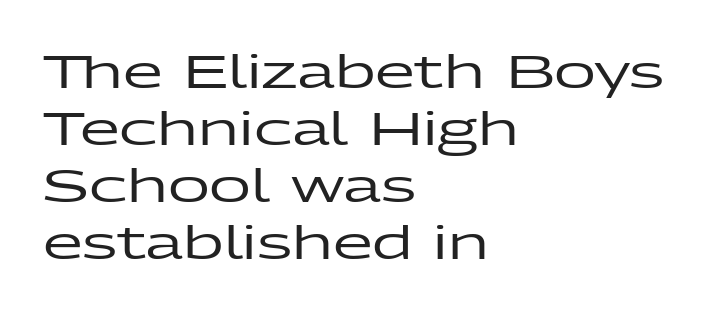
Is this a fixed-width face? No — the glyphs have proportional, varying widths. The space beneath each line is pristine and unruled. Each line starts at the same left margin while the right side varies. The type family on display is of the sans-serif kind.
